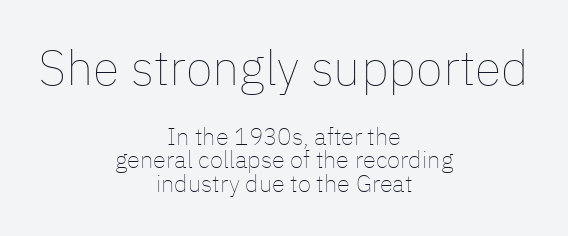
Q: Is the text bold? A: No.
Q: Is the text italic (slanted)? A: No, it is upright.
Q: Is the text underlined? A: No.
Q: How is the paragraph aligned? A: Centered.
Q: Is the spacing between letters normal or unusually wide? A: Normal.
Q: Is the spacing between lines tight, normal or loose? A: Tight.
Q: Which block of text is set in a larger size, the first (top) or the second (bottom)? A: The first (top) one.
Q: Width (condensed, normal, or wide)? A: Normal.
Q: Stroke contrast? A: Low.
Q: x-height? A: Medium.
Q: Monospaced? A: No.
